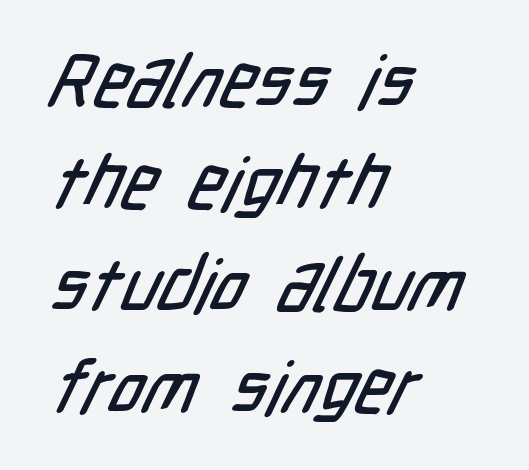
Q: Is the typeface a serif or a sans-serif typeface? A: Sans-serif.
Q: Is the text underlined? A: No.
Q: How is the paragraph aligned? A: Left-aligned.
Q: Is the spacing between letters normal or unusually wide? A: Normal.
Q: Is the spacing between lines tight, normal or loose? A: Normal.
Q: Width (condensed, normal, or wide)? A: Condensed.
Q: Stroke contrast? A: Low.
Q: x-height? A: Medium.
Q: Monospaced? A: No.
